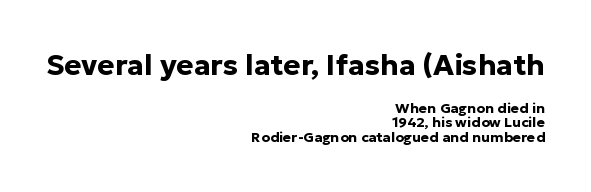
The image shows 29 px bold sans-serif type, upright; set right-aligned, tight line spacing (1.03x), normal letter spacing, not underlined; the first (top) block is 2.07x larger; low stroke contrast and a medium x-height.
